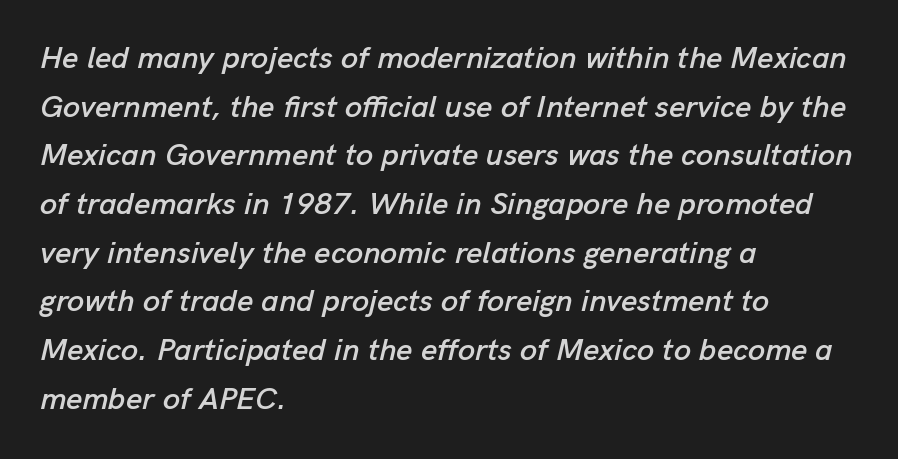
Which margin do the lines hug? The left one — the right edge is uneven. In terms of posture, this sample is oblique. One glance says typical: line gaps are just what's usual. Check the space under the baseline: it is left empty. This sample uses plain, unmodified letter spacing.
